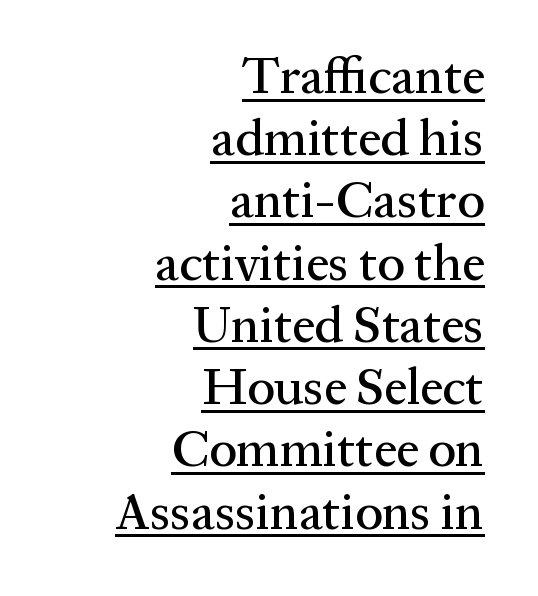
{"serif": "yes", "italic": "no", "width": "normal", "stroke_contrast": "medium", "x_height": "medium", "monospaced": "no", "underline": "yes", "align": "right", "line_spacing_ratio": 1.22, "letter_spacing": "normal", "letter_spacing_em": 0.0, "glyph_px": 51}
